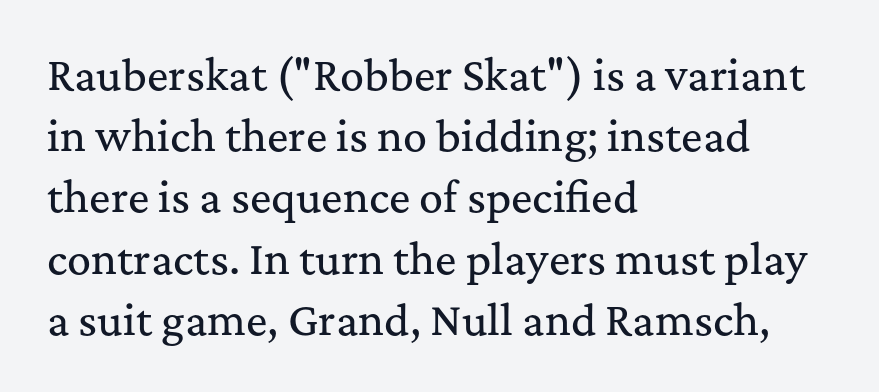
Q: Is the text italic (slanted)? A: No, it is upright.
Q: Is the typeface a serif or a sans-serif typeface? A: Serif.
Q: Is the text underlined? A: No.
Q: How is the paragraph aligned? A: Left-aligned.
Q: Is the spacing between letters normal or unusually wide? A: Normal.
Q: Is the spacing between lines tight, normal or loose? A: Normal.
Q: Width (condensed, normal, or wide)? A: Normal.
Q: Stroke contrast? A: Medium.
Q: x-height? A: Medium.
Q: Monospaced? A: No.
